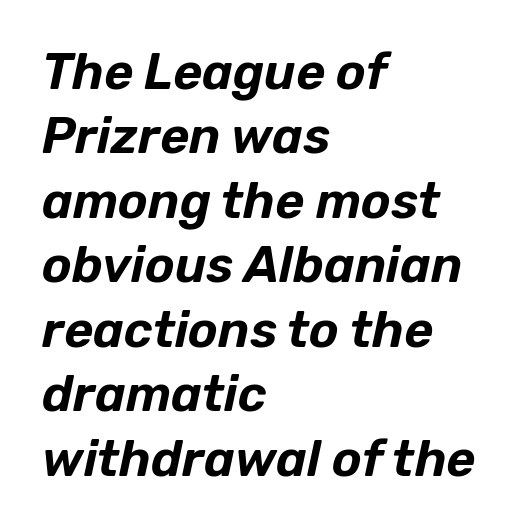
The image shows 50 px text type, italic (leaning right); set left-aligned, normal line spacing (1.29x), normal letter spacing, not underlined; low stroke contrast and a medium x-height.
